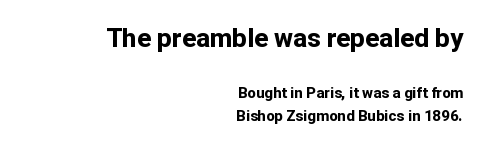
Q: Is the text bold? A: Yes.
Q: Is the text italic (slanted)? A: No, it is upright.
Q: Is the text underlined? A: No.
Q: How is the paragraph aligned? A: Right-aligned.
Q: Is the spacing between letters normal or unusually wide? A: Normal.
Q: Is the spacing between lines tight, normal or loose? A: Normal.
Q: Which block of text is set in a larger size, the first (top) or the second (bottom)? A: The first (top) one.
